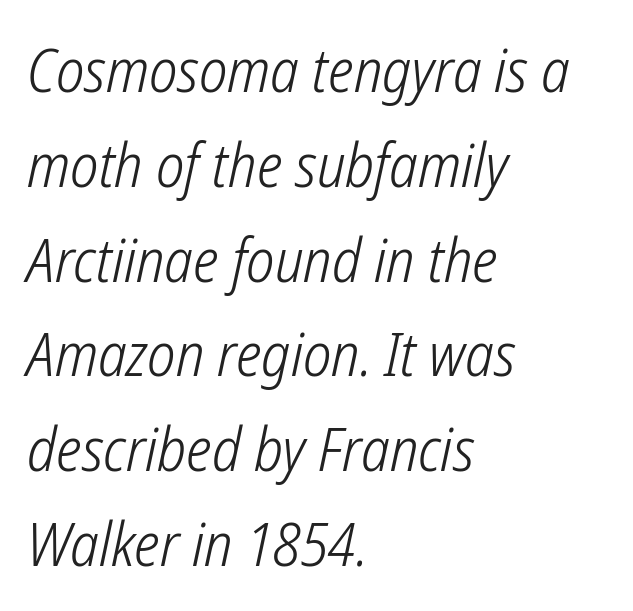
The image shows 60 px light, condensed sans-serif type; set left-aligned, normal line spacing (1.58x), normal letter spacing, not underlined; low stroke contrast and a medium x-height.
